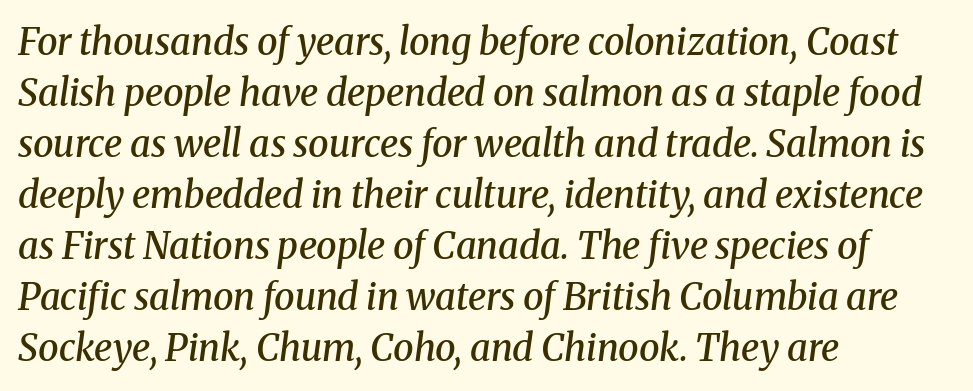
The image shows 37 px semibold serif type, italic (leaning right); set left-aligned, normal line spacing (1.38x), normal letter spacing, not underlined; medium stroke contrast and a medium x-height.
